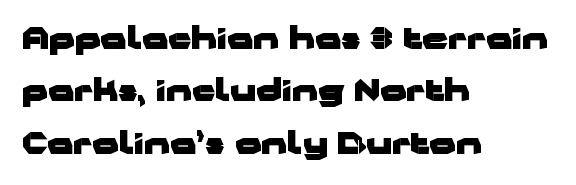
Typographic density is high because the face is bold. Line beginnings align vertically; line endings do not. The type is set solid horizontally, with unmodified tracking. Unlike italic type, these characters show no tilt at all. The designer went with a sans here, leaving each stem footless. Has an underline been added? It has not.
